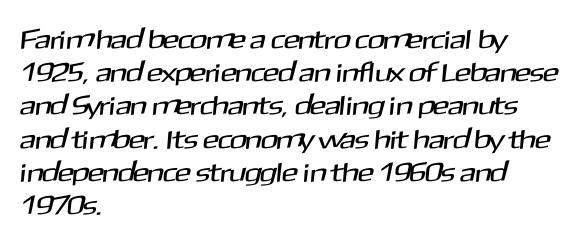
Q: Is the text underlined? A: No.
Q: How is the paragraph aligned? A: Left-aligned.
Q: Is the spacing between letters normal or unusually wide? A: Normal.
